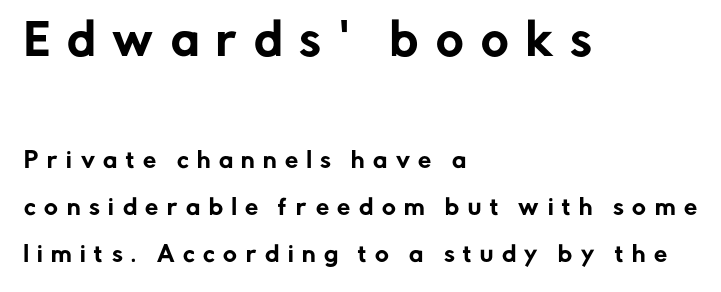
{"serif": "no", "italic": "no", "width": "normal", "stroke_contrast": "low", "x_height": "medium", "monospaced": "no", "underline": "no", "align": "left", "line_spacing": "loose", "line_spacing_ratio": 2.24, "letter_spacing": "wide", "letter_spacing_em": 0.41, "larger_block": "first", "size_ratio": 2.0, "glyph_px": 42}
